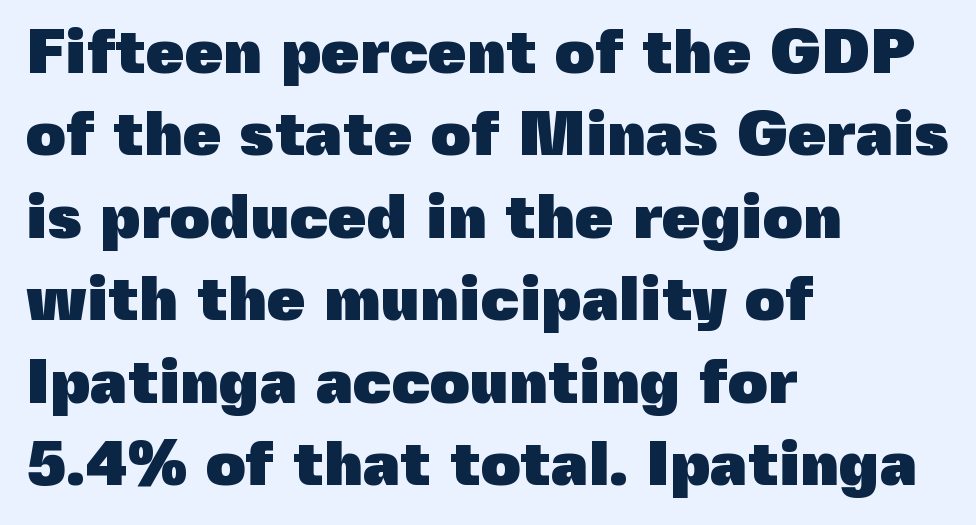
{"serif": "no", "italic": "no", "bold": "yes", "weight": "heavy", "width": "normal", "x_height": "medium", "monospaced": "no", "underline": "no", "align": "left", "line_spacing": "normal", "line_spacing_ratio": 1.33, "letter_spacing": "normal", "letter_spacing_em": 0.0, "glyph_px": 62}
